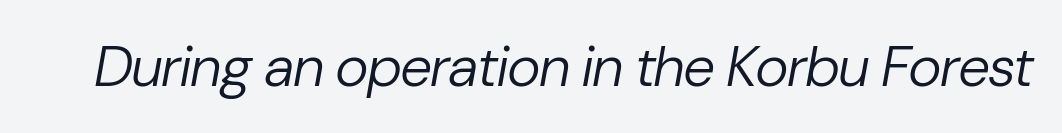
{"italic": "yes", "lean": "right", "slant_degrees": 10, "bold": "no", "weight": "regular", "width": "normal", "stroke_contrast": "low", "x_height": "medium", "monospaced": "no", "underline": "no", "letter_spacing": "normal", "letter_spacing_em": 0.0, "glyph_px": 57}
